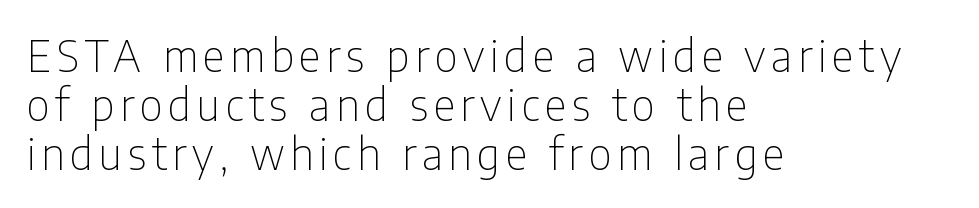
{"serif": "no", "italic": "no", "bold": "no", "weight": "thin", "width": "condensed", "stroke_contrast": "low", "x_height": "medium", "monospaced": "no", "underline": "no", "align": "left", "line_spacing": "tight", "line_spacing_ratio": 1.14, "glyph_px": 43}
